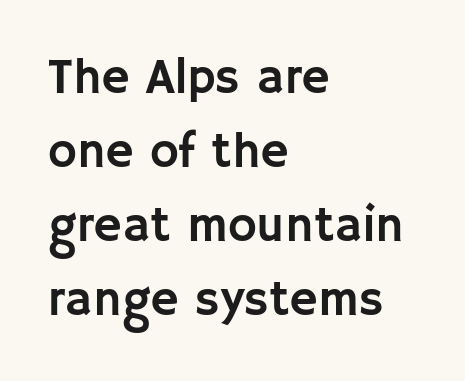
The image shows 49 px sans-serif type, upright; set left-aligned, normal line spacing (1.51x), normal letter spacing, not underlined; low stroke contrast and a large x-height.
